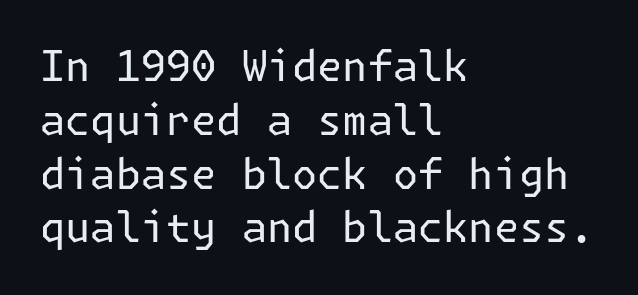
Q: Is the text bold? A: No.
Q: Is the text italic (slanted)? A: No, it is upright.
Q: Is the typeface a serif or a sans-serif typeface? A: Sans-serif.
Q: Is the text underlined? A: No.
Q: How is the paragraph aligned? A: Left-aligned.
Q: Is the spacing between letters normal or unusually wide? A: Normal.
Q: Is the spacing between lines tight, normal or loose? A: Normal.
Q: Width (condensed, normal, or wide)? A: Normal.
Q: Stroke contrast? A: Low.
Q: x-height? A: Medium.
